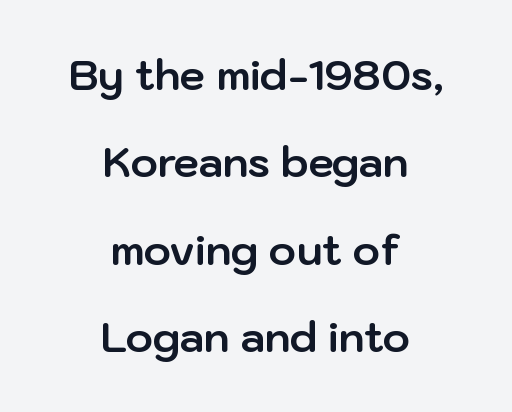
Q: Is the text bold? A: Yes.
Q: Is the text italic (slanted)? A: No, it is upright.
Q: Is the typeface a serif or a sans-serif typeface? A: Sans-serif.
Q: Is the text underlined? A: No.
Q: How is the paragraph aligned? A: Centered.
Q: Is the spacing between letters normal or unusually wide? A: Normal.
Q: Is the spacing between lines tight, normal or loose? A: Loose.
Q: Width (condensed, normal, or wide)? A: Normal.
Q: Stroke contrast? A: Low.
Q: x-height? A: Medium.
Q: Monospaced? A: No.
